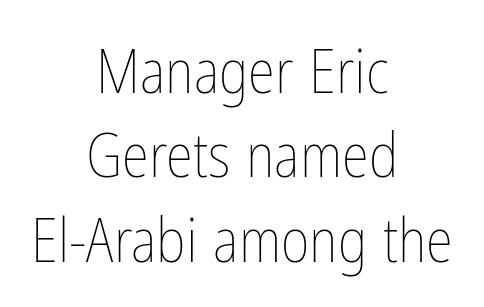
A bare baseline throughout the passage. Students, note that the glyphs here touch the page at normal intervals. These lines are rendered in a variable-pitch font. This sample keeps an unexceptional amount of space between lines.
